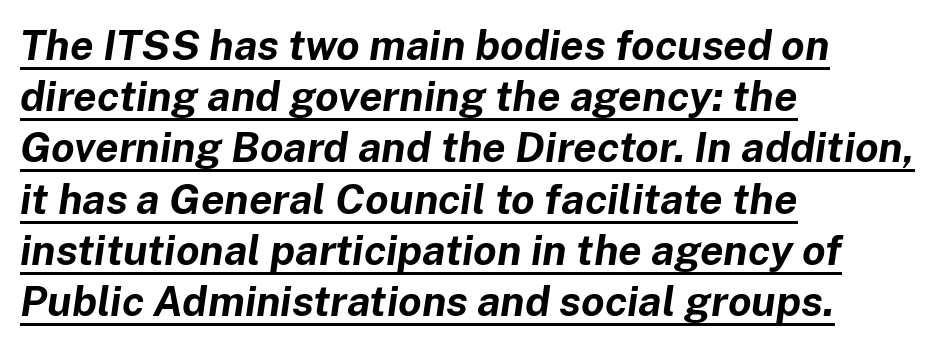
{"italic": "yes", "lean": "right", "slant_degrees": 8, "bold": "yes", "weight": "bold", "width": "normal", "stroke_contrast": "low", "x_height": "medium", "monospaced": "no", "underline": "yes", "align": "left", "line_spacing_ratio": 1.22, "letter_spacing": "normal", "letter_spacing_em": 0.0, "glyph_px": 42}
